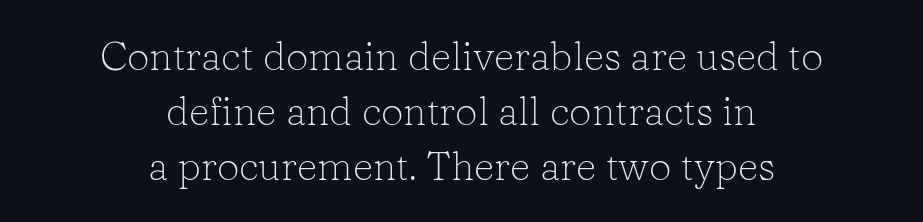
Nobody touched the tracking dial on this one. Every stem runs plumb, perpendicular to the baseline. Bold? No — there's no thickening of the strokes. The face used here is proportionally spaced, like ordinary book or web type. The typesetter chose a symmetrical, centered arrangement here.
